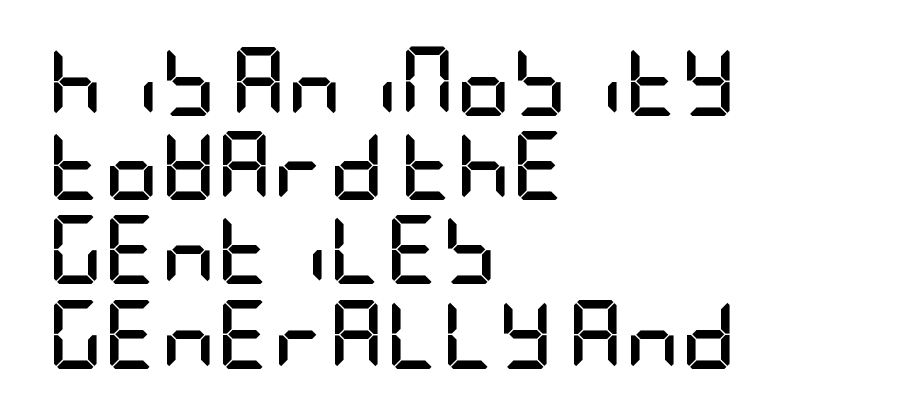
The image shows 69 px semibold, condensed sans-serif type, upright; set left-aligned, line spacing 1.22x, normal letter spacing, not underlined; low stroke contrast and a large x-height.
